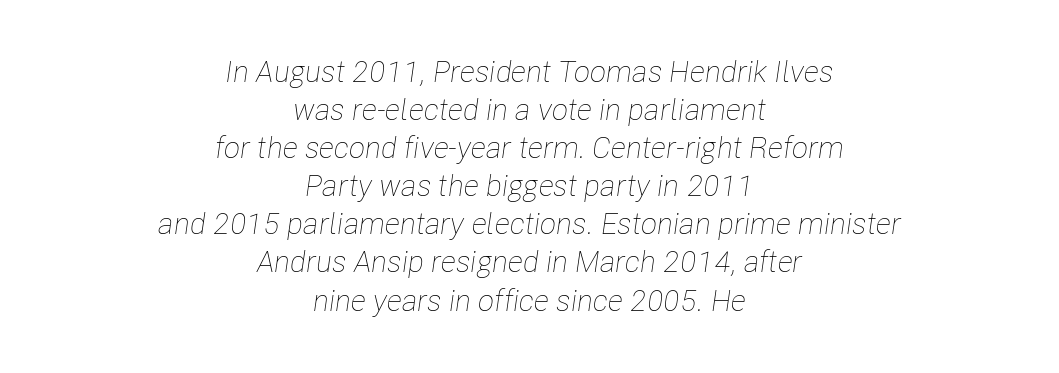
Q: Is the text bold? A: No.
Q: Is the text italic (slanted)? A: Yes, it leans right by about 8 degrees.
Q: Is the text underlined? A: No.
Q: How is the paragraph aligned? A: Centered.
Q: Is the spacing between letters normal or unusually wide? A: Normal.
Q: Is the spacing between lines tight, normal or loose? A: Normal.
Q: Width (condensed, normal, or wide)? A: Condensed.
Q: Stroke contrast? A: Low.
Q: x-height? A: Medium.
Q: Monospaced? A: No.
